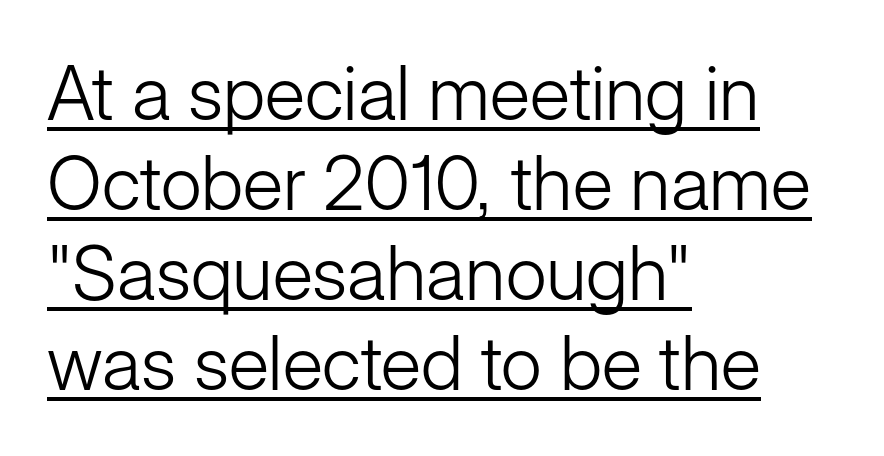
Q: Is the text bold? A: No.
Q: Is the text italic (slanted)? A: No, it is upright.
Q: Is the typeface a serif or a sans-serif typeface? A: Sans-serif.
Q: Is the text underlined? A: Yes.
Q: How is the paragraph aligned? A: Left-aligned.
Q: Is the spacing between letters normal or unusually wide? A: Normal.
Q: Width (condensed, normal, or wide)? A: Normal.
Q: Stroke contrast? A: Low.
Q: x-height? A: Medium.
Q: Monospaced? A: No.
